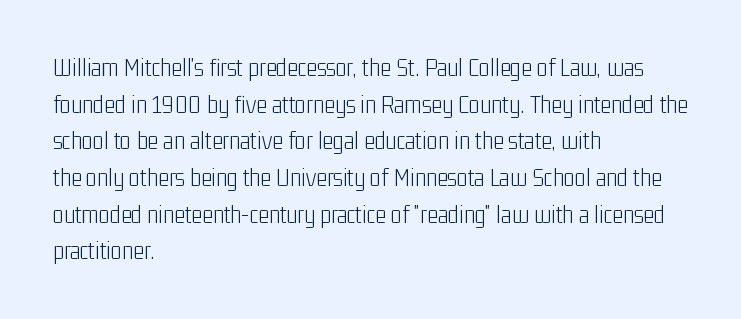
{"italic": "no", "bold": "no", "underline": "no", "align": "left", "line_spacing": "normal", "line_spacing_ratio": 1.41, "letter_spacing": "normal", "letter_spacing_em": 0.0, "glyph_px": 26}
